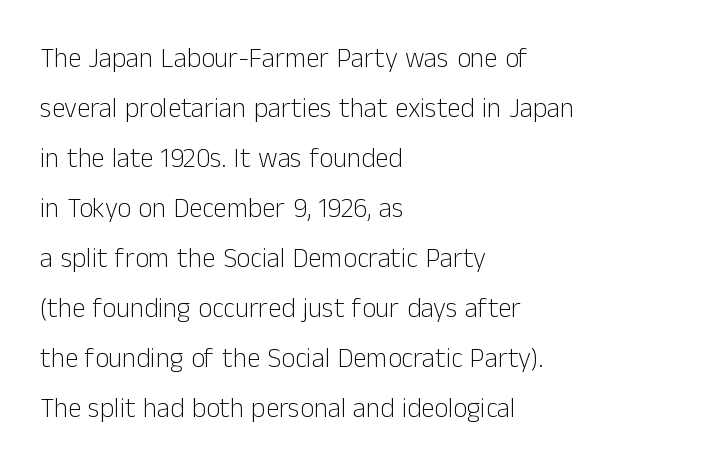
Q: Is the text bold? A: No.
Q: Is the text italic (slanted)? A: No, it is upright.
Q: Is the text underlined? A: No.
Q: How is the paragraph aligned? A: Left-aligned.
Q: Is the spacing between letters normal or unusually wide? A: Normal.
